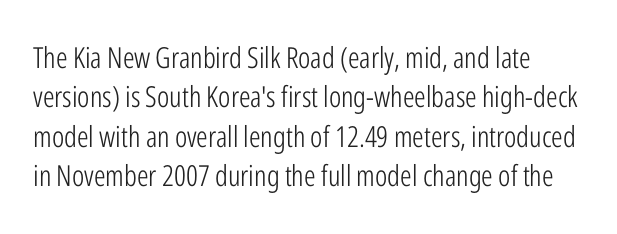
Q: Is the text bold? A: No.
Q: Is the text italic (slanted)? A: No, it is upright.
Q: Is the typeface a serif or a sans-serif typeface? A: Sans-serif.
Q: Is the text underlined? A: No.
Q: Is the spacing between letters normal or unusually wide? A: Normal.
Q: Is the spacing between lines tight, normal or loose? A: Normal.
Q: Width (condensed, normal, or wide)? A: Condensed.
Q: Stroke contrast? A: Low.
Q: x-height? A: Medium.
Q: Monospaced? A: No.
